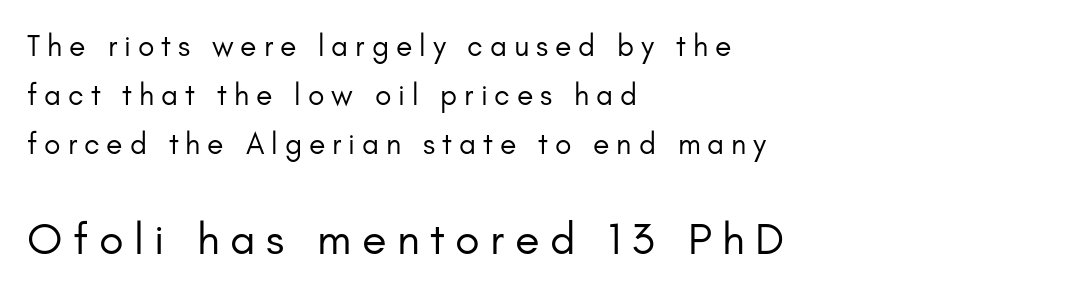
The words here are not underlined. This is not heavy type; no bold has been used. This sample uses an upright cut, with every glyph sitting square on the baseline. Observe the absence of serifs on each vertical stroke in this sample. Here the glyphs are tracked loosely, breaking word shapes into spaced letters. Notice how the passage keeps a crisp vertical edge on the left only.
